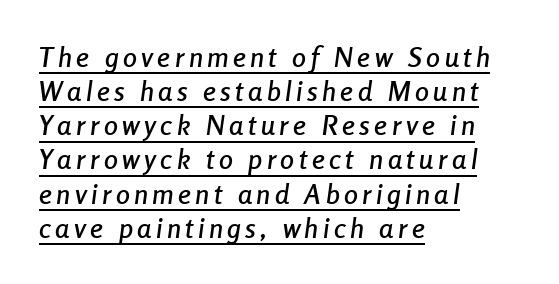
Q: Is the text italic (slanted)? A: Yes, it leans right by about 8 degrees.
Q: Is the text underlined? A: Yes.
Q: How is the paragraph aligned? A: Left-aligned.
Q: Width (condensed, normal, or wide)? A: Condensed.
Q: Stroke contrast? A: Low.
Q: x-height? A: Medium.
Q: Monospaced? A: No.
